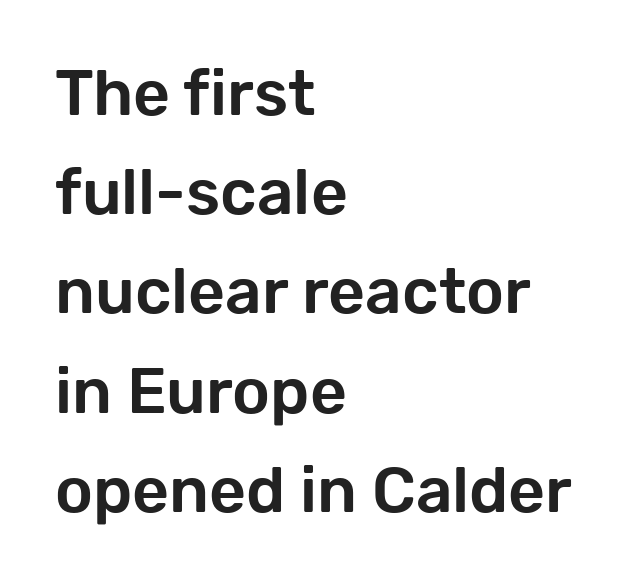
{"serif": "no", "italic": "no", "width": "normal", "stroke_contrast": "low", "x_height": "medium", "monospaced": "no", "underline": "no", "align": "left", "line_spacing": "normal", "line_spacing_ratio": 1.55, "letter_spacing": "normal", "letter_spacing_em": 0.0, "glyph_px": 64}
